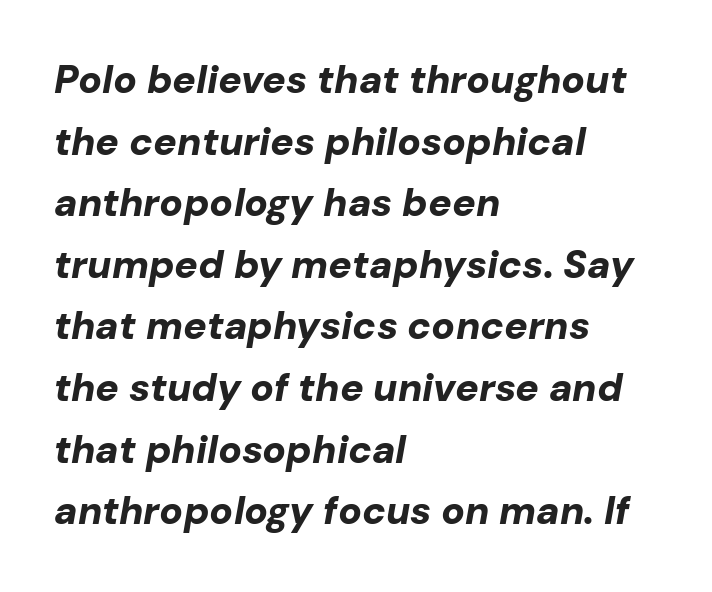
The image shows 39 px bold type, italic (leaning right); set left-aligned, normal line spacing (1.58x), normal letter spacing, not underlined; low stroke contrast and a medium x-height.
